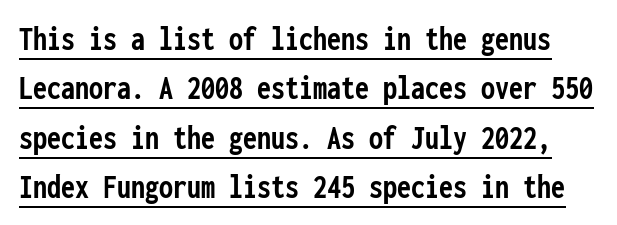
{"serif": "no", "italic": "no", "bold": "yes", "weight": "semibold", "width": "condensed", "stroke_contrast": "low", "x_height": "medium", "monospaced": "yes", "underline": "yes", "line_spacing": "normal", "line_spacing_ratio": 1.41, "letter_spacing": "normal", "letter_spacing_em": 0.0, "glyph_px": 35}
